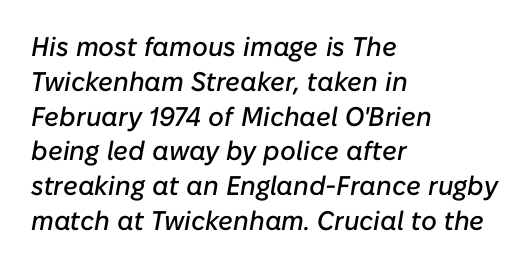
The image shows 27 px text type, italic (leaning right); set left-aligned, normal line spacing (1.29x), normal letter spacing, not underlined.
